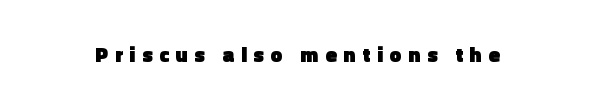
Honestly, the letter spacing is so wide it's the main thing you notice. The axis of the letterforms is exactly vertical. Only glyphs here, with clear space below each row. Students, this is bold: see how much ink each stroke carries.
